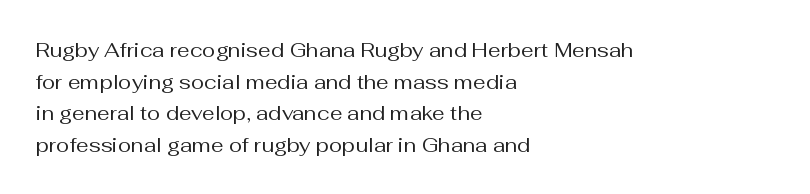
Teacher's note: observe the even left margin — that is flush-left alignment. The passage shown is not underscored anywhere. The rendering uses a moderate line-height, typical for paragraphs. Ascenders rise straight up at ninety degrees. Nobody touched the tracking dial on this one.
